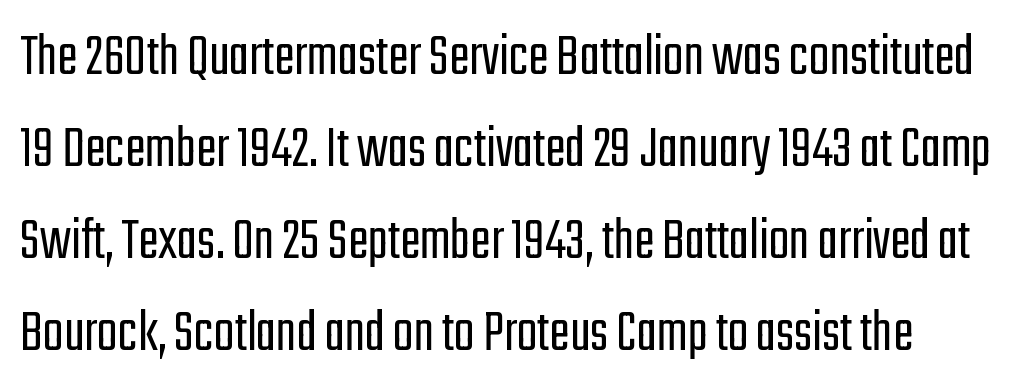
{"serif": "no", "italic": "no", "bold": "no", "weight": "light", "width": "condensed", "stroke_contrast": "low", "x_height": "medium", "monospaced": "no", "underline": "no", "line_spacing": "normal", "line_spacing_ratio": 1.51, "letter_spacing": "normal", "letter_spacing_em": 0.0, "glyph_px": 61}
